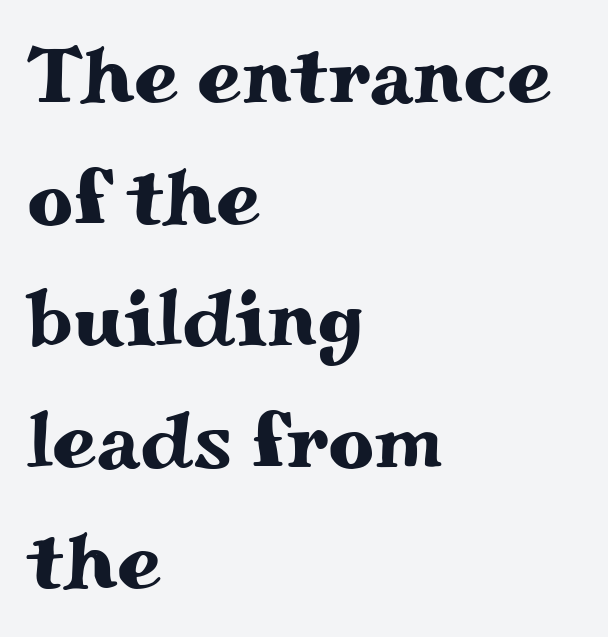
The image shows 80 px wide serif type, upright; set left-aligned, normal line spacing (1.52x), normal letter spacing, not underlined; medium stroke contrast and a small x-height.
